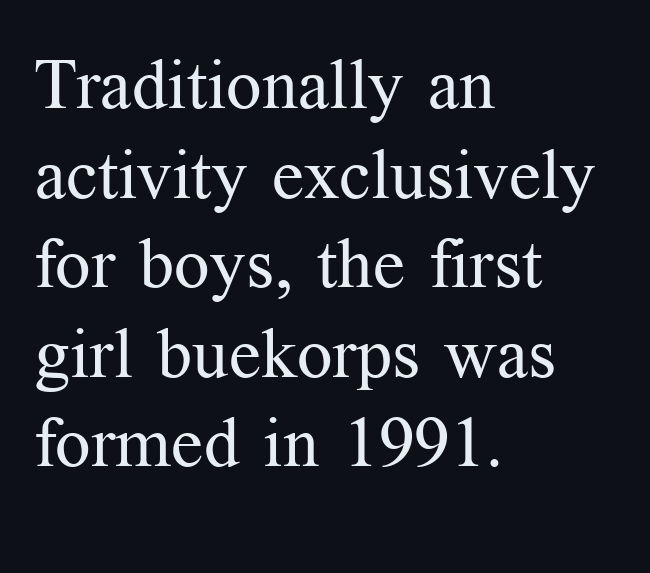
{"serif": "yes", "italic": "no", "bold": "no", "weight": "regular", "width": "normal", "stroke_contrast": "medium", "x_height": "medium", "monospaced": "no", "underline": "no", "align": "left", "line_spacing": "normal", "line_spacing_ratio": 1.28, "letter_spacing": "normal", "letter_spacing_em": 0.0, "glyph_px": 70}
